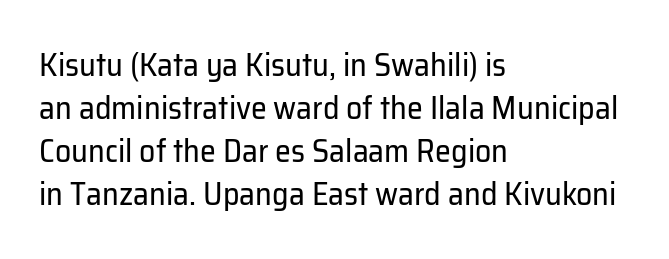
Q: Is the text bold? A: No.
Q: Is the text italic (slanted)? A: No, it is upright.
Q: Is the typeface a serif or a sans-serif typeface? A: Sans-serif.
Q: Is the text underlined? A: No.
Q: How is the paragraph aligned? A: Left-aligned.
Q: Is the spacing between letters normal or unusually wide? A: Normal.
Q: Is the spacing between lines tight, normal or loose? A: Normal.
Q: Width (condensed, normal, or wide)? A: Normal.
Q: Stroke contrast? A: Low.
Q: x-height? A: Medium.
Q: Monospaced? A: No.
